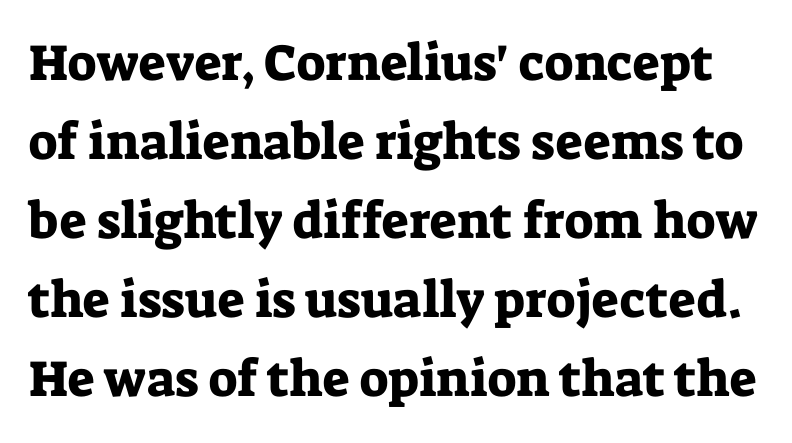
This sample has the flowing, uneven cadence of proportional lettering. The baseline area is clear. This is roman type, the default non-slanted kind. Successive baselines arrive at the customary interval.
